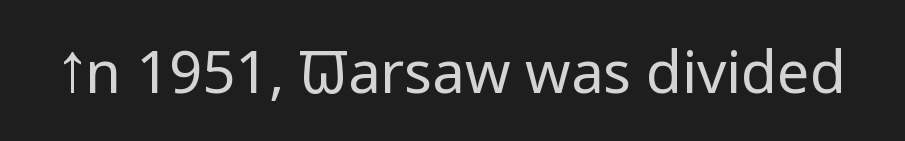
{"serif": "no", "italic": "no", "bold": "no", "weight": "regular", "width": "normal", "stroke_contrast": "low", "x_height": "medium", "monospaced": "no", "underline": "no", "letter_spacing": "normal", "letter_spacing_em": 0.0, "glyph_px": 58}
